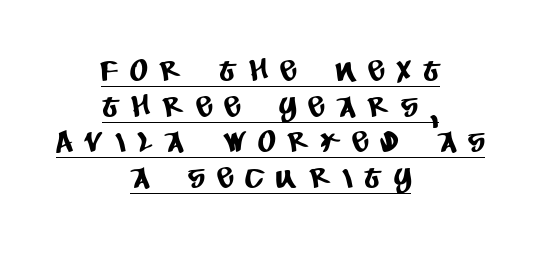
Do the characters align in a grid? No, the font is proportional. Substantial extra tracking has been applied to these lines. These lines are centered, leaving both edges ragged. The designer went with a sans here, leaving each stem footless. The specimen includes a rule beneath the text block's lines.
